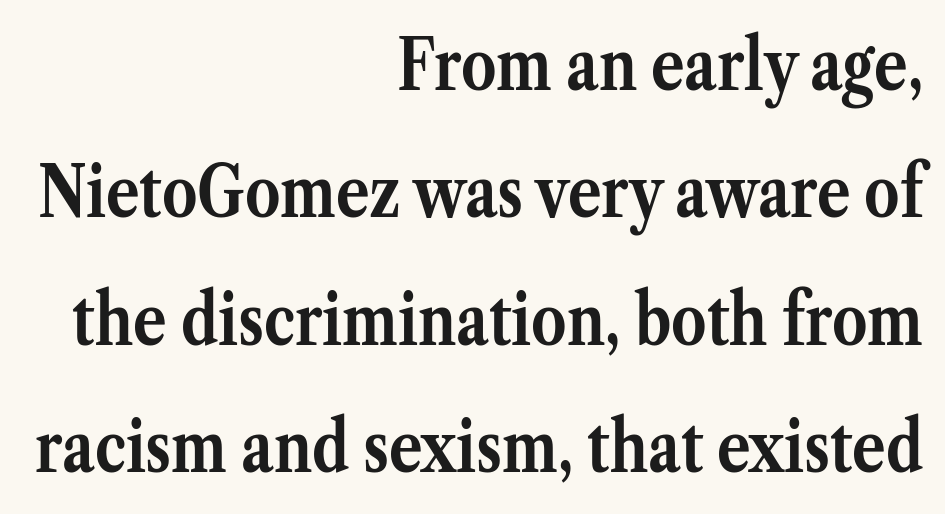
{"serif": "yes", "italic": "no", "bold": "yes", "weight": "semibold", "width": "normal", "stroke_contrast": "medium", "x_height": "medium", "monospaced": "no", "underline": "no", "align": "right", "line_spacing_ratio": 1.82, "letter_spacing": "normal", "letter_spacing_em": 0.0, "glyph_px": 70}
